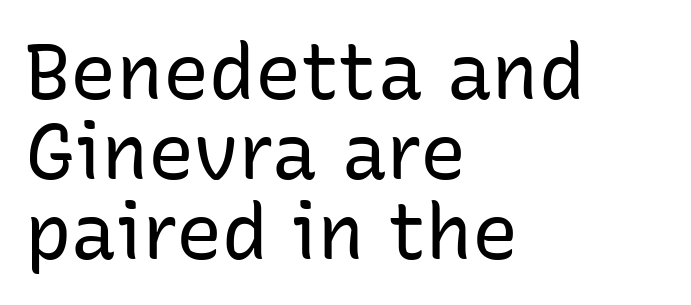
{"serif": "no", "italic": "no", "bold": "no", "weight": "regular", "width": "normal", "stroke_contrast": "low", "x_height": "medium", "monospaced": "no", "underline": "no", "align": "left", "line_spacing": "tight", "line_spacing_ratio": 1.04, "letter_spacing": "normal", "letter_spacing_em": 0.0, "glyph_px": 77}
